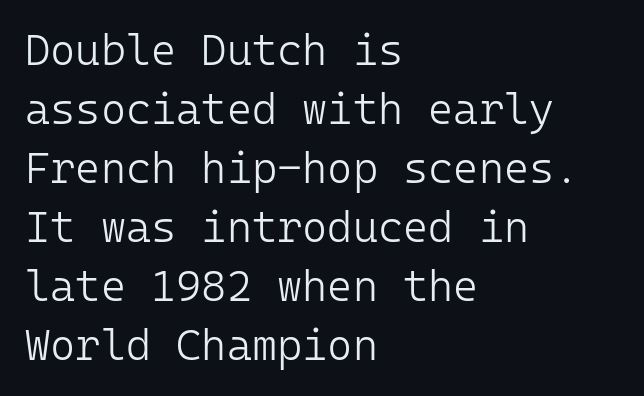
{"serif": "no", "italic": "no", "bold": "no", "weight": "light", "width": "normal", "stroke_contrast": "low", "x_height": "medium", "monospaced": "yes", "underline": "no", "align": "left", "line_spacing": "normal", "line_spacing_ratio": 1.37, "letter_spacing": "normal", "letter_spacing_em": 0.0, "glyph_px": 43}
